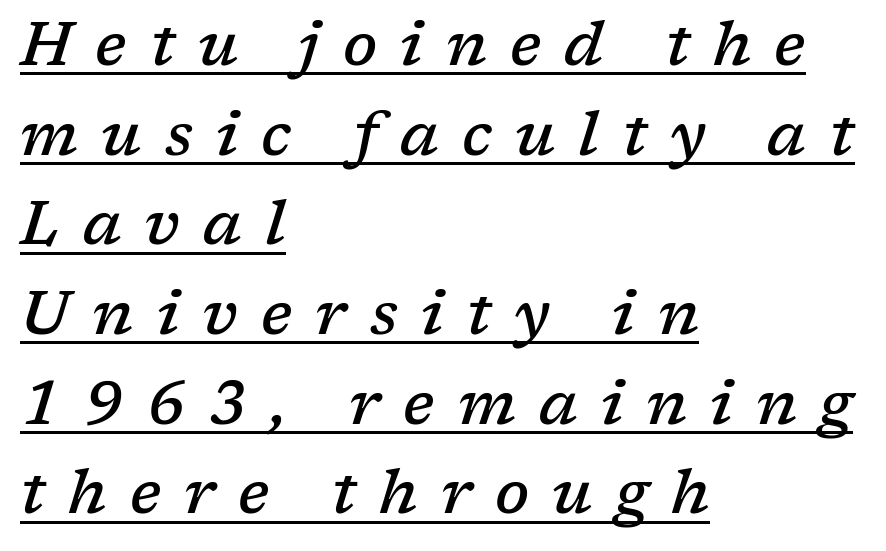
Here the glyphs are tracked loosely, breaking word shapes into spaced letters. The letters advance in unequal steps, a hallmark of proportional type. Compared with undecorated copy, this sample adds a rule below the words. These lines are set flush left with a ragged right edge. Rows of type keep a routine distance in the vertical direction. Characters are canted at an angle relative to the baseline's perpendicular.
